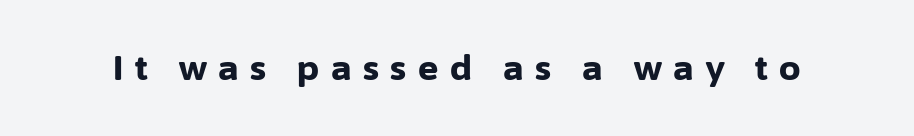
The image shows 34 px bold sans-serif type, upright; set unusually wide letter spacing (+0.34 em), not underlined; low stroke contrast and a medium x-height.
